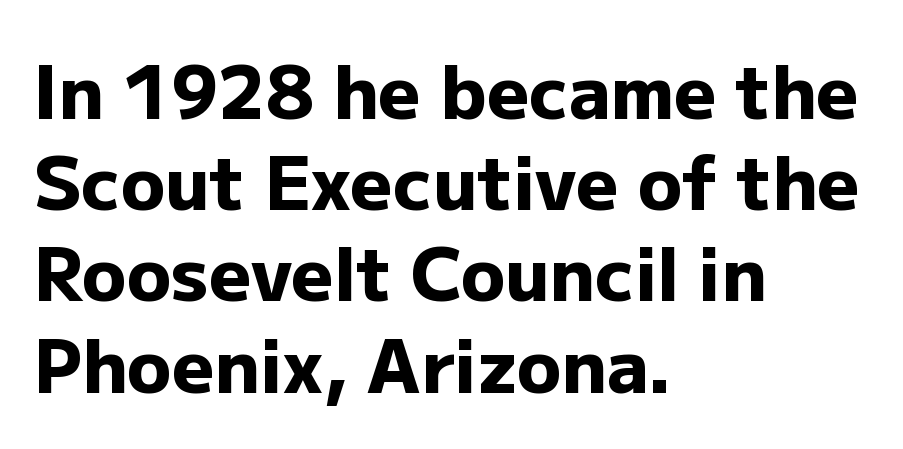
The image shows 73 px heavy sans-serif type, upright; set left-aligned, normal line spacing (1.25x), normal letter spacing, not underlined; low stroke contrast and a medium x-height.
